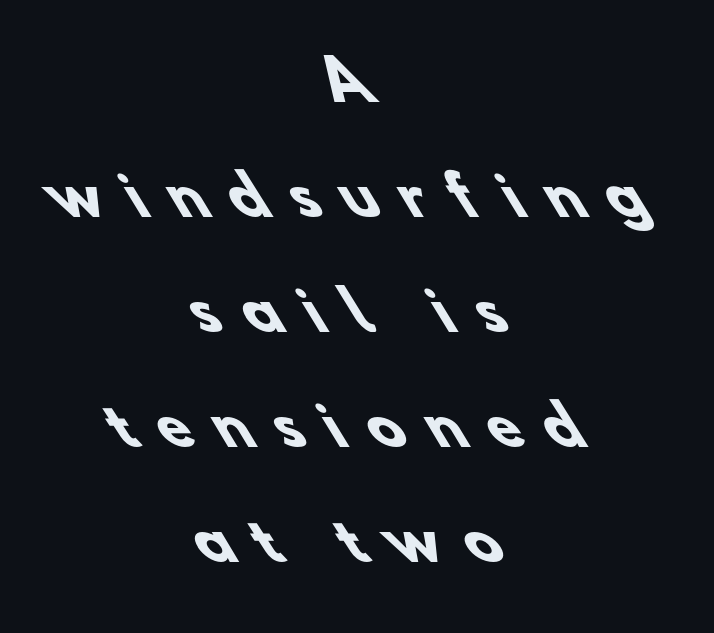
The image shows 54 px heavy sans-serif type; set centered, loose line spacing (2.13x), unusually wide letter spacing (+0.45 em), not underlined; low stroke contrast and a small x-height.
